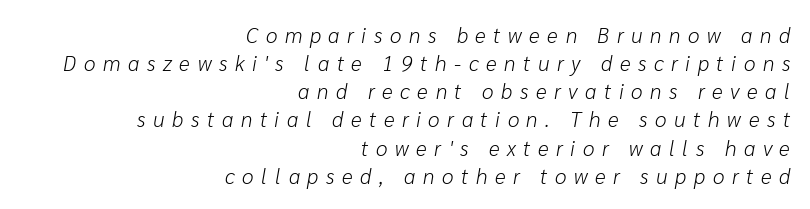
Q: Is the text bold? A: No.
Q: Is the text italic (slanted)? A: Yes, it leans right by about 10 degrees.
Q: Is the text underlined? A: No.
Q: How is the paragraph aligned? A: Right-aligned.
Q: Is the spacing between letters normal or unusually wide? A: Unusually wide.
Q: Is the spacing between lines tight, normal or loose? A: Normal.
